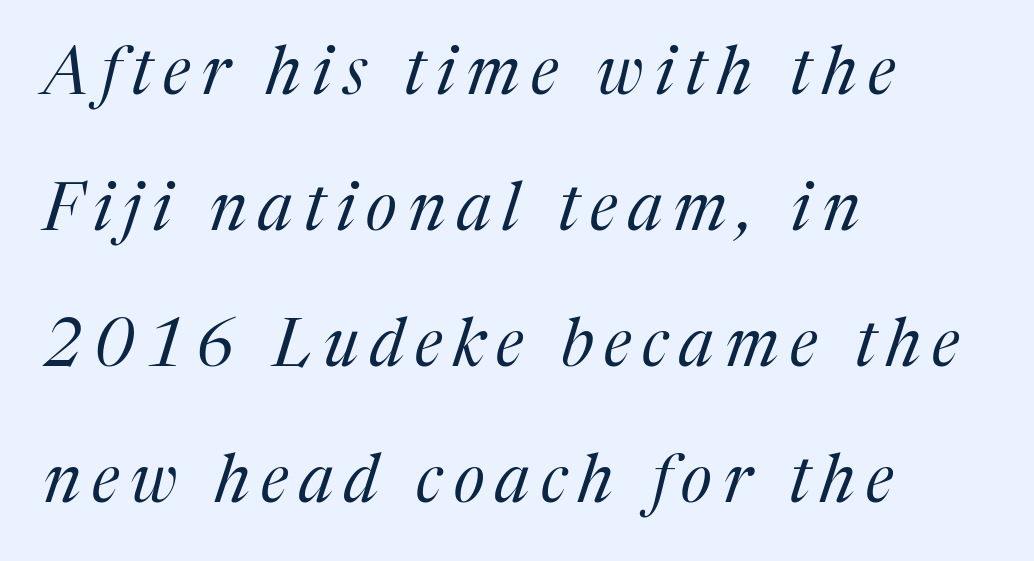
Q: Is the text bold? A: No.
Q: Is the text italic (slanted)? A: Yes, it leans right by about 17 degrees.
Q: Is the typeface a serif or a sans-serif typeface? A: Serif.
Q: Is the text underlined? A: No.
Q: How is the paragraph aligned? A: Left-aligned.
Q: Is the spacing between lines tight, normal or loose? A: Loose.
Q: Width (condensed, normal, or wide)? A: Normal.
Q: Stroke contrast? A: Medium.
Q: x-height? A: Medium.
Q: Monospaced? A: No.
